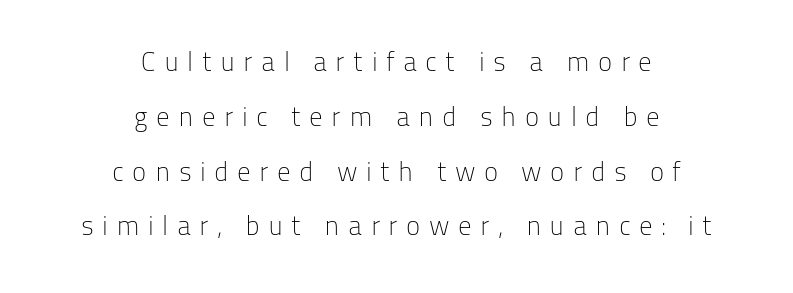
Q: Is the text bold? A: No.
Q: Is the text italic (slanted)? A: No, it is upright.
Q: Is the text underlined? A: No.
Q: How is the paragraph aligned? A: Centered.
Q: Is the spacing between letters normal or unusually wide? A: Unusually wide.
Q: Is the spacing between lines tight, normal or loose? A: Loose.
